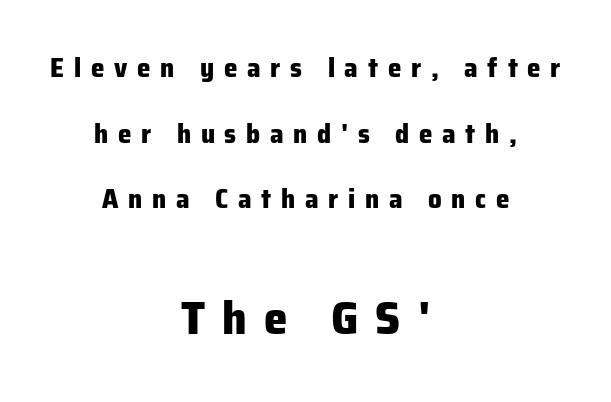
{"serif": "no", "italic": "no", "bold": "yes", "weight": "heavy", "width": "normal", "stroke_contrast": "low", "x_height": "medium", "monospaced": "no", "underline": "no", "align": "center", "line_spacing": "loose", "line_spacing_ratio": 2.43, "letter_spacing": "wide", "letter_spacing_em": 0.36, "larger_block": "second", "size_ratio": 1.74, "glyph_px": 47}
